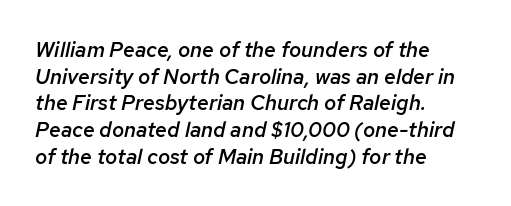
{"italic": "yes", "lean": "right", "slant_degrees": 12, "bold": "semi", "underline": "no", "align": "left", "line_spacing": "normal", "line_spacing_ratio": 1.27, "letter_spacing": "normal", "letter_spacing_em": 0.0, "glyph_px": 21}
